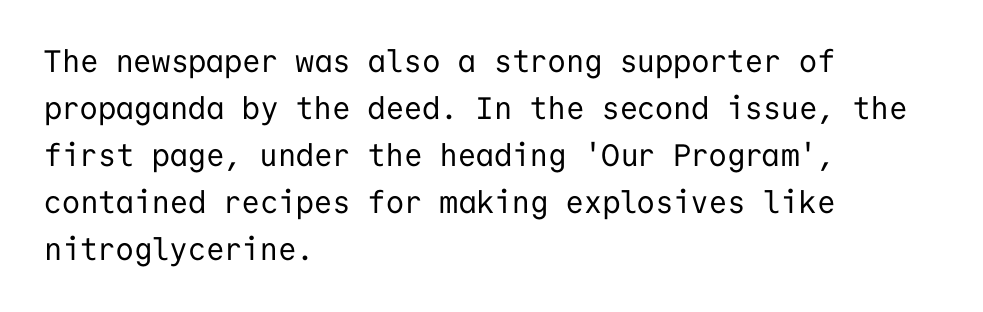
The image shows 31 px regular-weight sans-serif type, upright, monospaced; set left-aligned, normal line spacing (1.52x), normal letter spacing, not underlined; low stroke contrast and a medium x-height.
